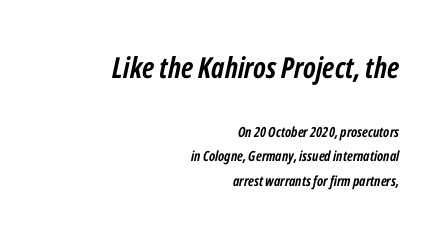
{"italic": "yes", "lean": "right", "slant_degrees": 12, "bold": "yes", "weight": "semibold", "width": "condensed", "stroke_contrast": "low", "x_height": "medium", "monospaced": "no", "underline": "no", "align": "right", "line_spacing_ratio": 1.77, "letter_spacing": "normal", "letter_spacing_em": 0.0, "larger_block": "first", "size_ratio": 2.07, "glyph_px": 29}
